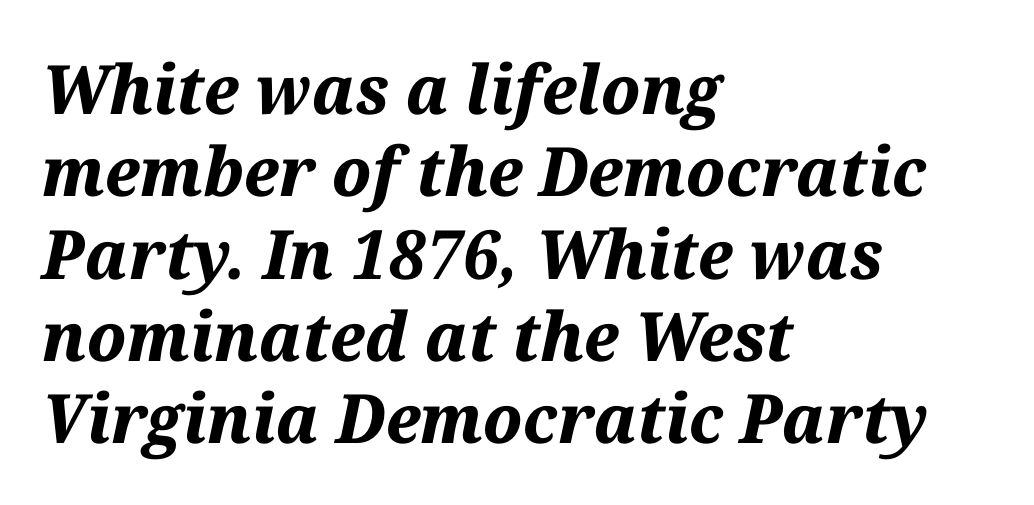
The image shows 68 px bold type, italic (leaning right); set left-aligned, line spacing 1.21x, normal letter spacing, not underlined; medium stroke contrast and a medium x-height.
